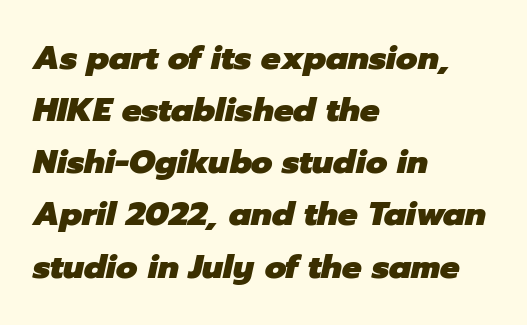
Q: Is the text bold? A: Yes.
Q: Is the text italic (slanted)? A: Yes, it leans right by about 12 degrees.
Q: Is the text underlined? A: No.
Q: How is the paragraph aligned? A: Left-aligned.
Q: Is the spacing between letters normal or unusually wide? A: Normal.
Q: Is the spacing between lines tight, normal or loose? A: Normal.
Q: Width (condensed, normal, or wide)? A: Normal.
Q: Stroke contrast? A: Low.
Q: x-height? A: Medium.
Q: Monospaced? A: No.
